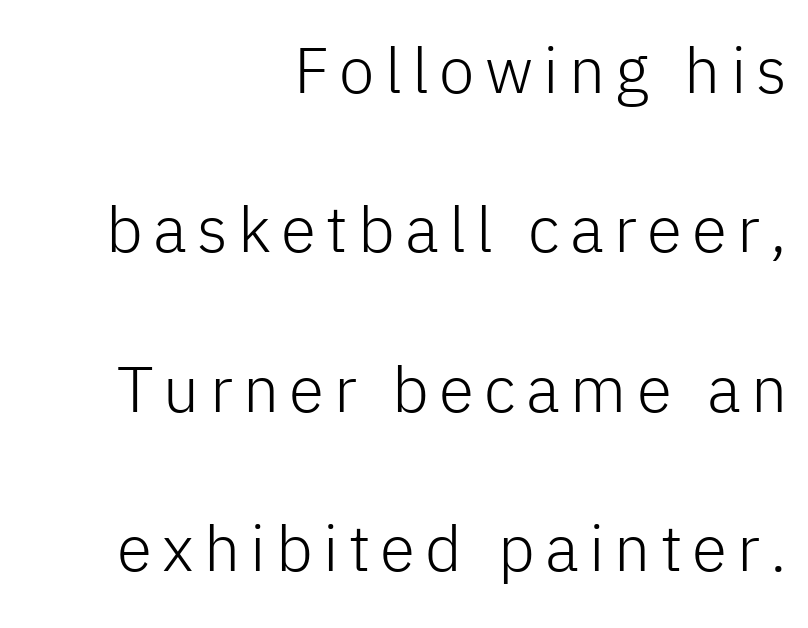
{"serif": "no", "italic": "no", "bold": "no", "weight": "light", "width": "normal", "stroke_contrast": "low", "x_height": "medium", "monospaced": "no", "underline": "no", "align": "right", "line_spacing": "loose", "line_spacing_ratio": 2.49, "glyph_px": 64}
